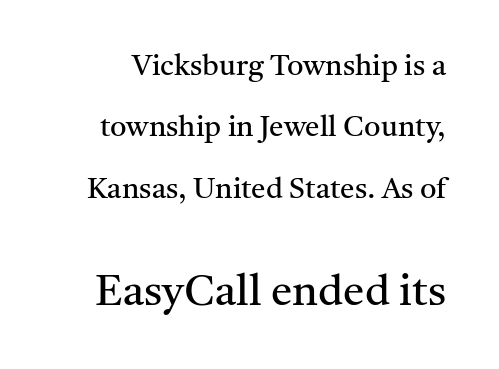
The image shows 43 px regular-weight serif type, upright; set loose line spacing (2.12x), normal letter spacing, not underlined; the second (bottom) block is 1.48x larger; medium stroke contrast and a medium x-height.
